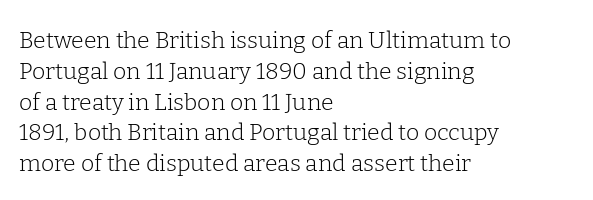
{"italic": "no", "bold": "no", "underline": "no", "align": "left", "line_spacing": "normal", "line_spacing_ratio": 1.34, "letter_spacing": "normal", "letter_spacing_em": 0.0, "glyph_px": 23}
